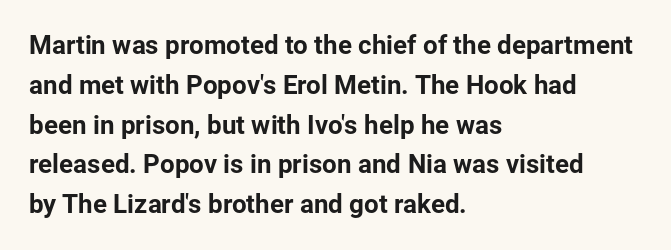
{"italic": "no", "underline": "no", "align": "left", "line_spacing": "normal", "line_spacing_ratio": 1.53, "letter_spacing": "normal", "letter_spacing_em": 0.0, "glyph_px": 26}
